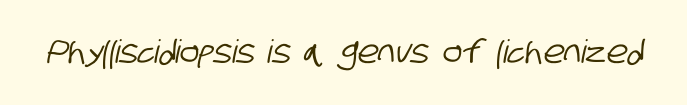
{"serif": "no", "width": "condensed", "stroke_contrast": "low", "x_height": "large", "monospaced": "no", "underline": "no", "letter_spacing": "normal", "letter_spacing_em": 0.0, "glyph_px": 32}
